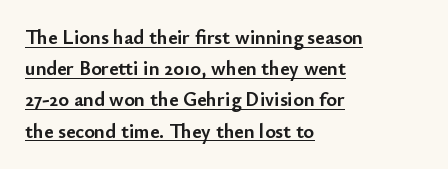
Q: Is the text bold? A: Yes.
Q: Is the text italic (slanted)? A: No, it is upright.
Q: Is the text underlined? A: Yes.
Q: How is the paragraph aligned? A: Left-aligned.
Q: Is the spacing between letters normal or unusually wide? A: Normal.
Q: Is the spacing between lines tight, normal or loose? A: Normal.
